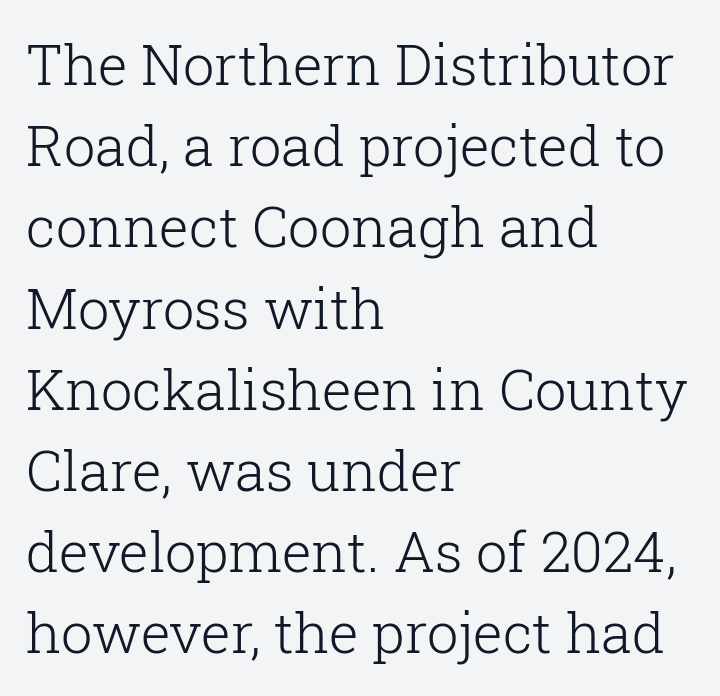
Note: serifs present on the glyphs. Each letter keeps its own natural width here, so spacing adapts to shape. Bold? No — there's no thickening of the strokes. One-word summary of the alignment: left. Compared with typical body copy, the letter spacing here is the same.
